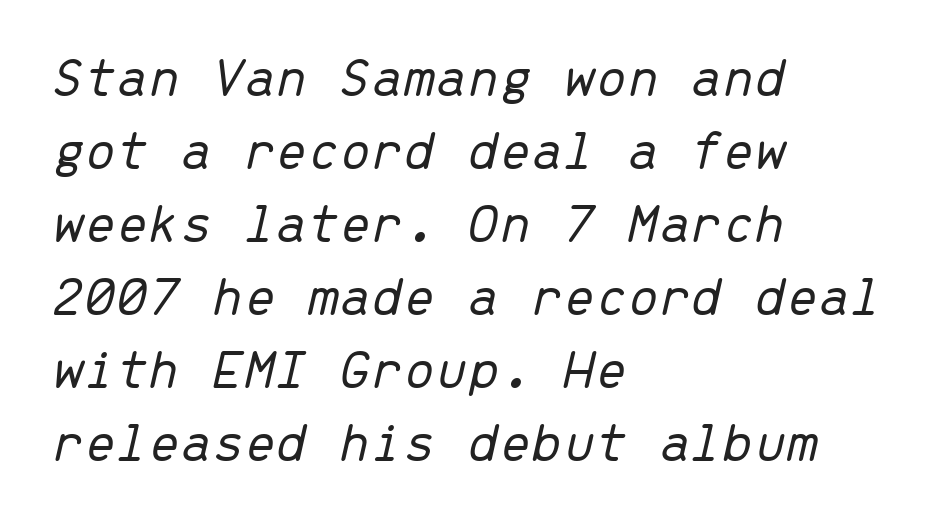
The passage shown is not bold in any degree. Looking at the ascenders, they clearly lean. The rendering anchors every line to the left-hand side. This sample uses plain, unmodified letter spacing. Horizontal bands of white between lines are of average thickness. The passage shown is not underscored anywhere.
